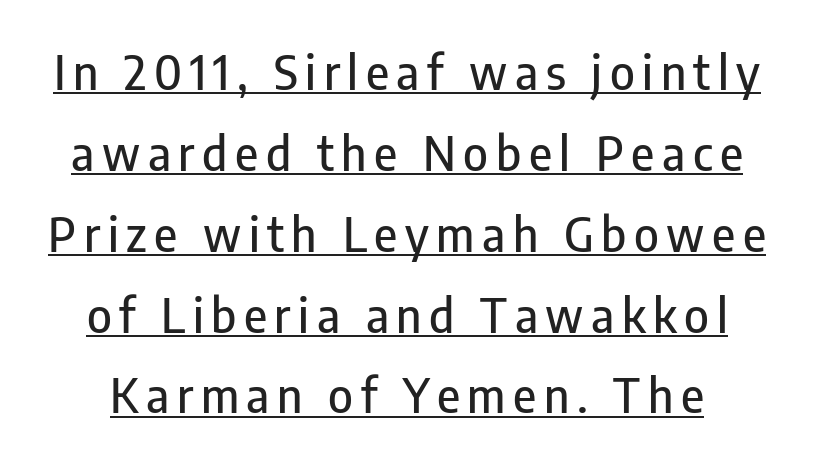
The letters advance in unequal steps, a hallmark of proportional type. The rendered words wear a rule along their underside. Does the lettering tilt? It doesn't — this is upright. The characters display no serif detailing; their extremities are plain.
